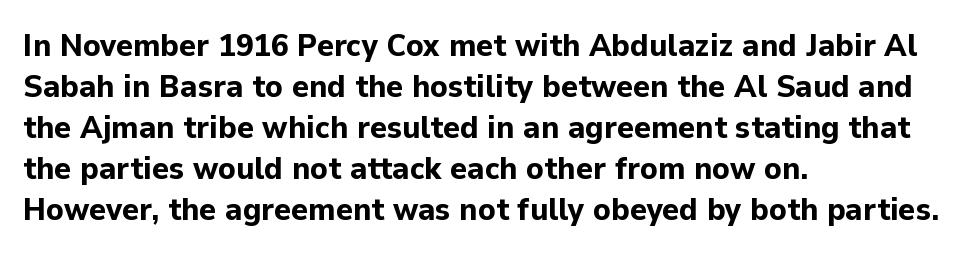
Baseline-to-baseline distance is the conventional proportion of letter height. Looks like regular typesetting: each glyph gets only the width it needs. Horizontal alignment here is leftward, the default for most running prose. Caption: bold face, heavy strokes. Short note: letters normally spaced.
